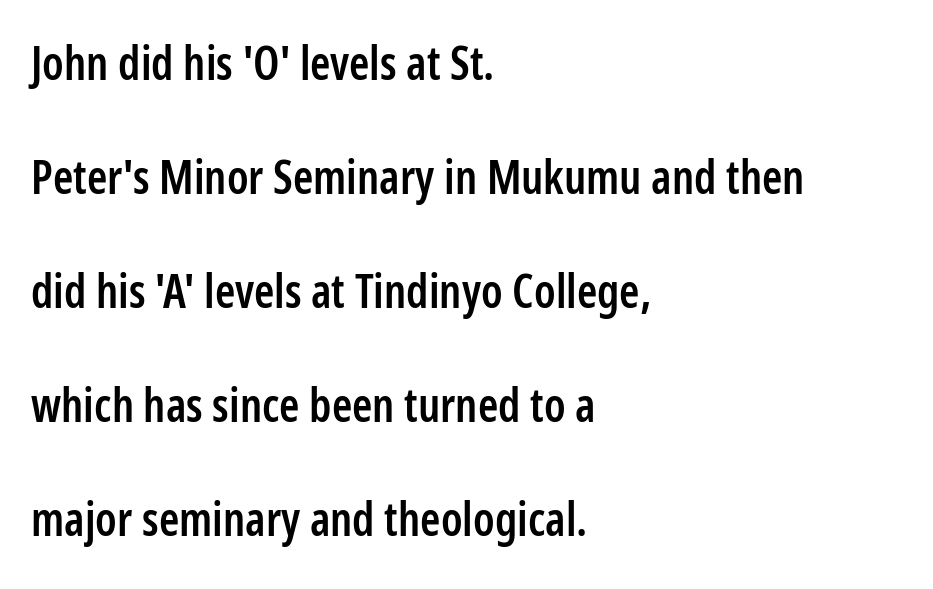
Q: Is the text bold? A: Semi-bold.
Q: Is the text italic (slanted)? A: No, it is upright.
Q: Is the typeface a serif or a sans-serif typeface? A: Sans-serif.
Q: Is the text underlined? A: No.
Q: How is the paragraph aligned? A: Left-aligned.
Q: Is the spacing between letters normal or unusually wide? A: Normal.
Q: Is the spacing between lines tight, normal or loose? A: Loose.
Q: Width (condensed, normal, or wide)? A: Condensed.
Q: Stroke contrast? A: Low.
Q: x-height? A: Medium.
Q: Monospaced? A: No.
